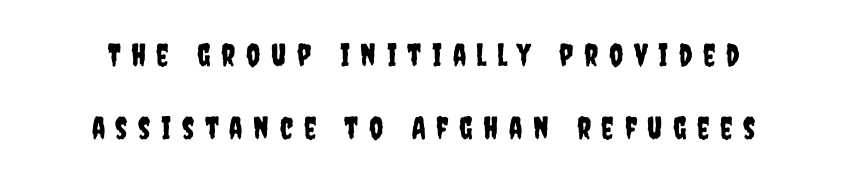
The image shows 31 px condensed sans-serif type, upright; set loose line spacing (2.36x), unusually wide letter spacing (+0.34 em), not underlined; low stroke contrast and a large x-height.
